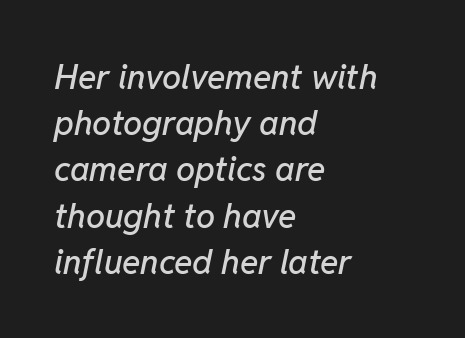
{"italic": "yes", "lean": "right", "slant_degrees": 11, "width": "normal", "stroke_contrast": "low", "x_height": "medium", "monospaced": "no", "underline": "no", "align": "left", "line_spacing": "normal", "line_spacing_ratio": 1.36, "letter_spacing": "normal", "letter_spacing_em": 0.0, "glyph_px": 34}
